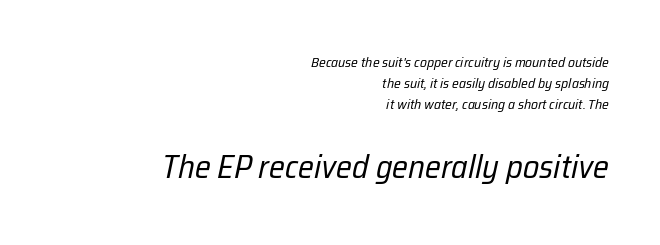
{"italic": "yes", "lean": "right", "slant_degrees": 12, "bold": "no", "weight": "regular", "width": "condensed", "stroke_contrast": "low", "x_height": "medium", "monospaced": "no", "underline": "no", "align": "right", "line_spacing": "normal", "line_spacing_ratio": 1.5, "letter_spacing": "normal", "letter_spacing_em": 0.0, "larger_block": "second", "size_ratio": 2.36, "glyph_px": 33}
